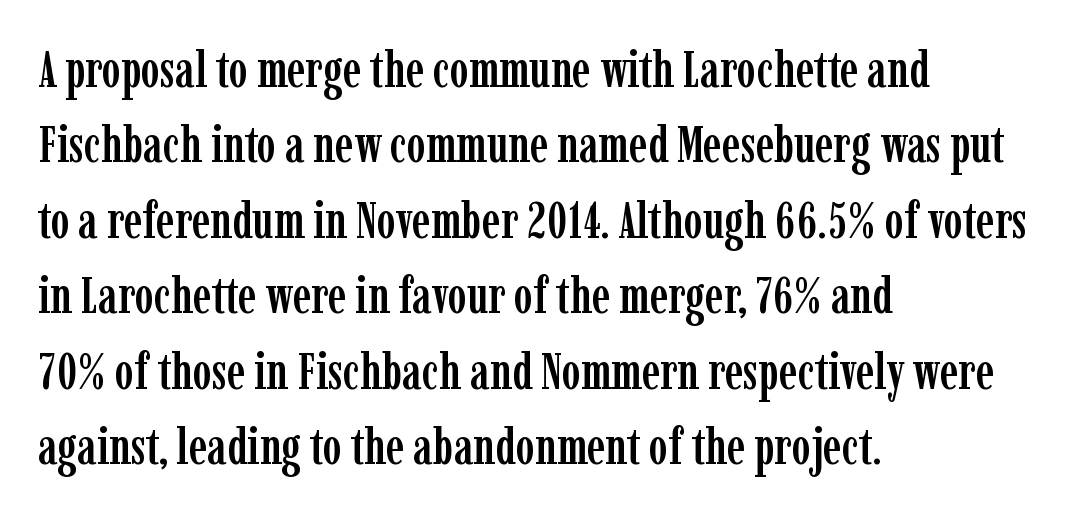
The image shows 51 px condensed serif type, upright; set left-aligned, normal line spacing (1.48x), normal letter spacing, not underlined; low stroke contrast and a medium x-height.
